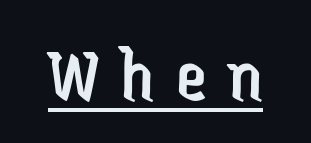
Q: Is the text bold? A: No.
Q: Is the text italic (slanted)? A: No, it is upright.
Q: Is the typeface a serif or a sans-serif typeface? A: Sans-serif.
Q: Is the text underlined? A: Yes.
Q: Is the spacing between letters normal or unusually wide? A: Unusually wide.
Q: Width (condensed, normal, or wide)? A: Condensed.
Q: Stroke contrast? A: Low.
Q: x-height? A: Medium.
Q: Monospaced? A: No.
